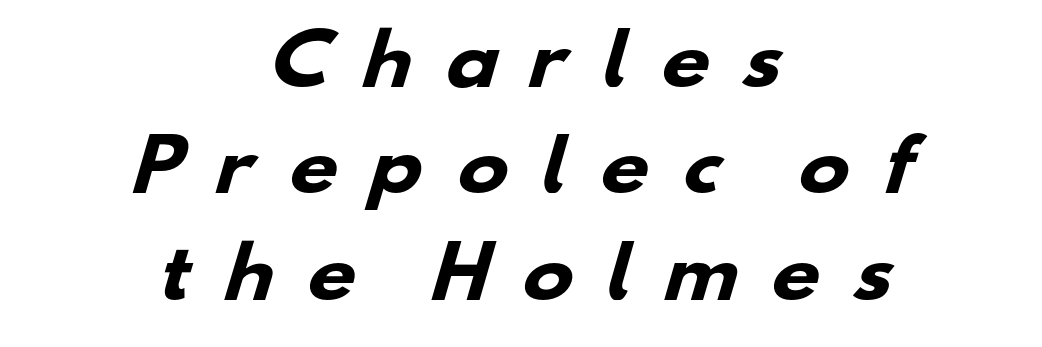
The rendering uses natural spacing where letterforms have individual widths. Descender tails drop into unmarked territory. Unlike a traditional serif, this face leaves its strokes unadorned. Weight: bold. Does extra space separate the letters? Yes, quite a lot of it. The lines are quadded center.
